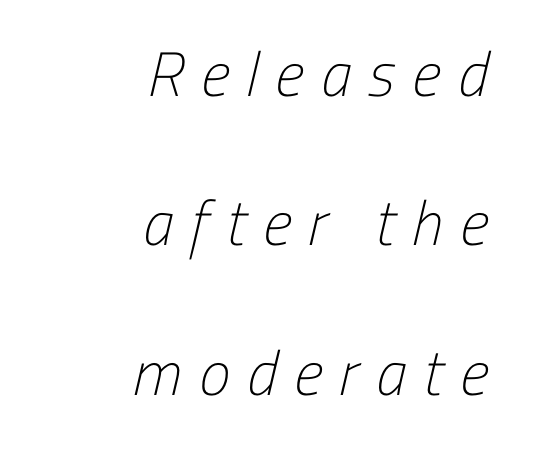
Q: Is the text bold? A: No.
Q: Is the typeface a serif or a sans-serif typeface? A: Sans-serif.
Q: Is the text underlined? A: No.
Q: How is the paragraph aligned? A: Right-aligned.
Q: Is the spacing between letters normal or unusually wide? A: Unusually wide.
Q: Is the spacing between lines tight, normal or loose? A: Loose.
Q: Width (condensed, normal, or wide)? A: Condensed.
Q: Stroke contrast? A: Low.
Q: x-height? A: Medium.
Q: Monospaced? A: No.
